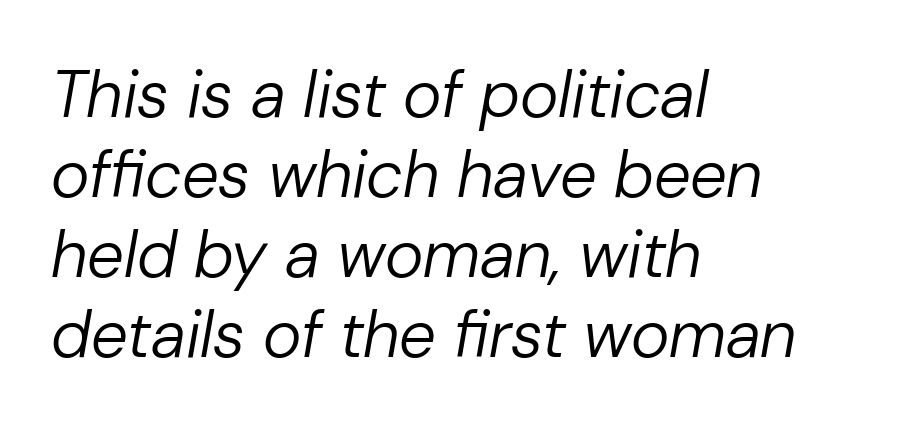
Glance below the letters and you will spot only blank space. A light-to-regular cut is what we see here. Is the block centered? No — it sits flush against the left margin. How are the letters spaced? Ordinarily, with no added tracking. These lines are rendered in a variable-pitch font. The whole block is typeset with a tilt.
